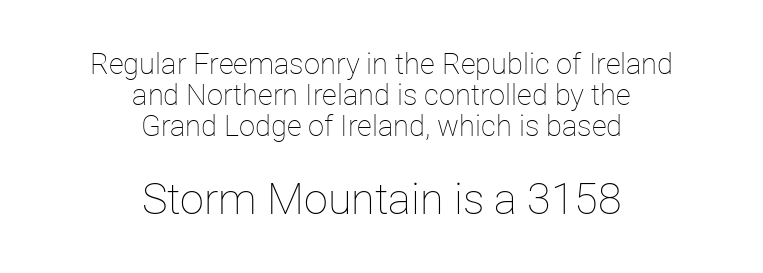
Q: Is the text bold? A: No.
Q: Is the text italic (slanted)? A: No, it is upright.
Q: Is the text underlined? A: No.
Q: How is the paragraph aligned? A: Centered.
Q: Is the spacing between letters normal or unusually wide? A: Normal.
Q: Is the spacing between lines tight, normal or loose? A: Tight.
Q: Which block of text is set in a larger size, the first (top) or the second (bottom)? A: The second (bottom) one.
Q: Width (condensed, normal, or wide)? A: Normal.
Q: Stroke contrast? A: Low.
Q: x-height? A: Medium.
Q: Monospaced? A: No.
